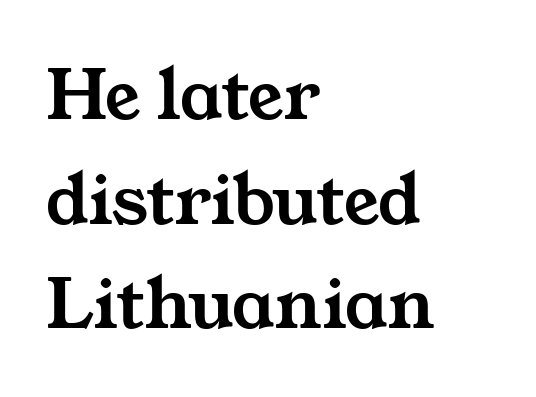
The image shows 78 px wide serif type; set left-aligned, normal line spacing (1.34x), normal letter spacing, not underlined; medium stroke contrast and a medium x-height.
